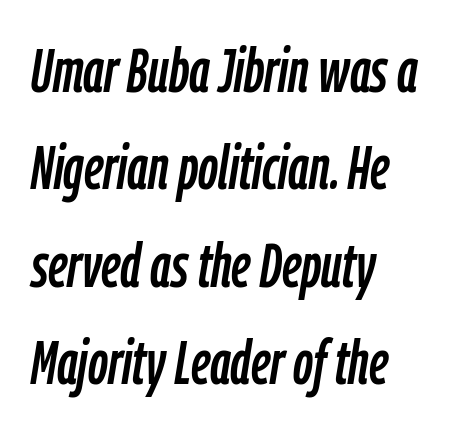
{"italic": "yes", "lean": "right", "slant_degrees": 9, "width": "condensed", "stroke_contrast": "low", "x_height": "medium", "monospaced": "no", "underline": "no", "align": "left", "line_spacing": "normal", "line_spacing_ratio": 1.57, "letter_spacing": "normal", "letter_spacing_em": 0.0, "glyph_px": 62}
